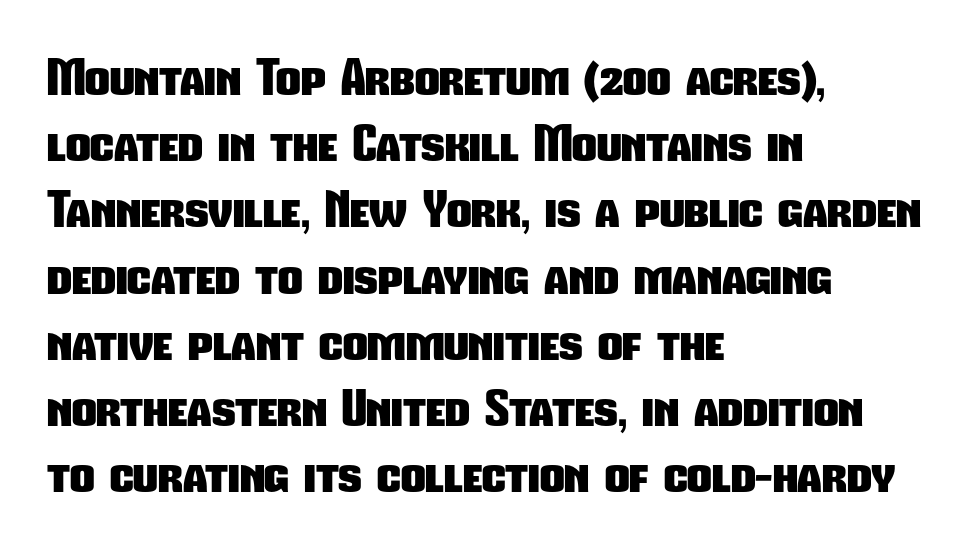
The image shows 48 px heavy, condensed sans-serif type; set left-aligned, normal line spacing (1.38x), normal letter spacing, not underlined; low stroke contrast and a medium x-height.
